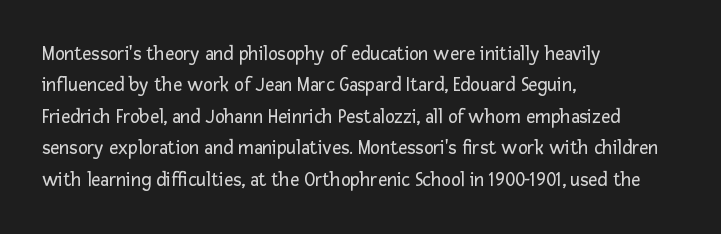
{"italic": "no", "bold": "no", "underline": "no", "align": "left", "line_spacing": "normal", "line_spacing_ratio": 1.57, "letter_spacing": "normal", "letter_spacing_em": 0.0, "glyph_px": 20}
